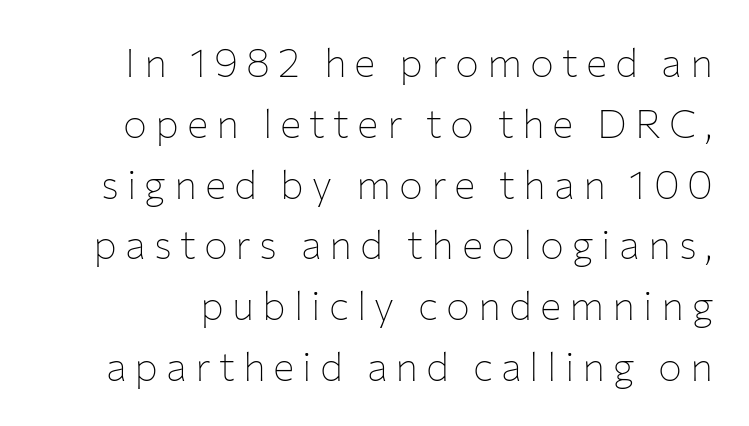
Q: Is the text bold? A: No.
Q: Is the text italic (slanted)? A: No, it is upright.
Q: Is the typeface a serif or a sans-serif typeface? A: Sans-serif.
Q: Is the text underlined? A: No.
Q: Is the spacing between letters normal or unusually wide? A: Unusually wide.
Q: Is the spacing between lines tight, normal or loose? A: Normal.
Q: Width (condensed, normal, or wide)? A: Normal.
Q: Stroke contrast? A: Low.
Q: x-height? A: Medium.
Q: Monospaced? A: No.
